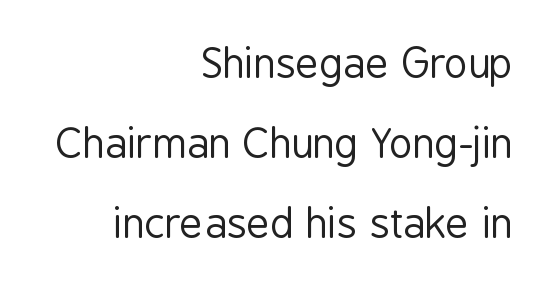
The letterforms sit at book weight or below. Rows of type keep a wide berth in the vertical direction. Letter spacing: default. Upright lettering throughout. The rendering uses natural spacing where letterforms have individual widths.
